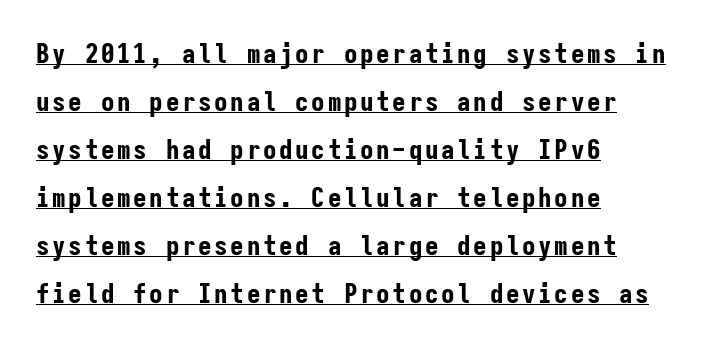
Q: Is the text bold? A: Yes.
Q: Is the text italic (slanted)? A: No, it is upright.
Q: Is the text underlined? A: Yes.
Q: How is the paragraph aligned? A: Left-aligned.
